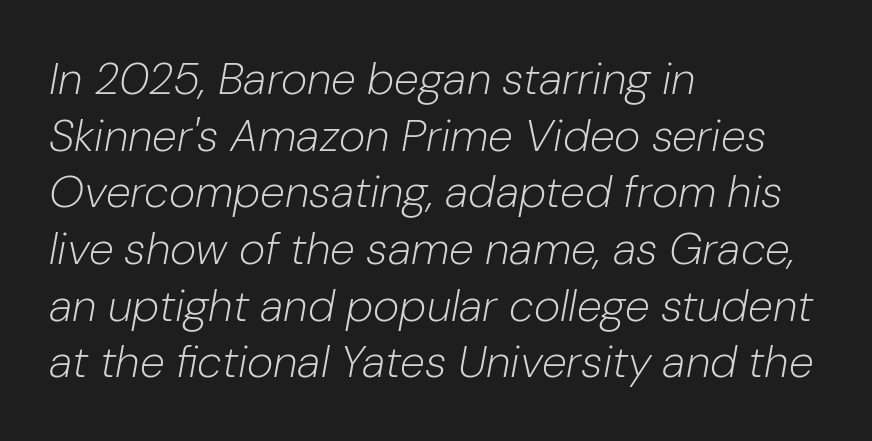
Italic? Definitely — the glyphs are oblique. The rendering keeps characters at their native spacing. Plain, unruled lines of type. Nothing heavy about these letters — not bold at all. The passage shown is typed in a proportional face where columns would drift.
